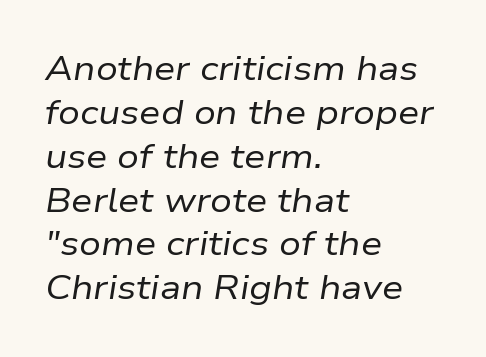
{"italic": "yes", "lean": "right", "slant_degrees": 9, "bold": "no", "weight": "regular", "width": "normal", "stroke_contrast": "low", "x_height": "medium", "monospaced": "no", "underline": "no", "align": "left", "line_spacing": "normal", "line_spacing_ratio": 1.29, "letter_spacing": "normal", "letter_spacing_em": 0.0, "glyph_px": 34}
